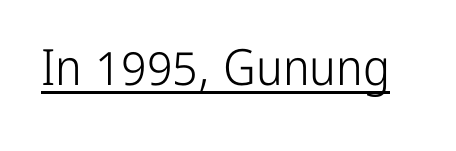
{"serif": "no", "italic": "no", "bold": "no", "weight": "light", "width": "condensed", "stroke_contrast": "low", "x_height": "medium", "monospaced": "no", "underline": "yes", "letter_spacing": "normal", "letter_spacing_em": 0.0, "glyph_px": 50}
